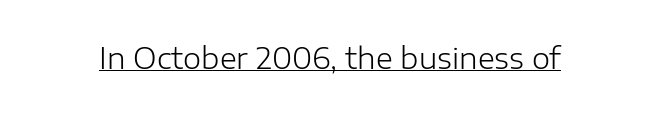
{"serif": "no", "italic": "no", "bold": "no", "weight": "light", "width": "normal", "stroke_contrast": "low", "x_height": "medium", "monospaced": "no", "underline": "yes", "letter_spacing": "normal", "letter_spacing_em": 0.0, "glyph_px": 29}
